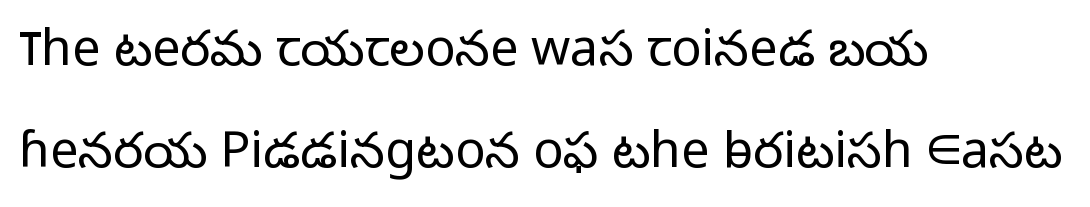
The image shows 50 px light sans-serif type, upright; set left-aligned, loose line spacing (2.04x), normal letter spacing, not underlined; low stroke contrast and a medium x-height.
